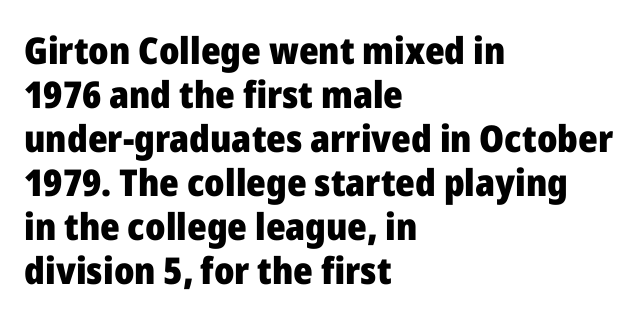
Q: Is the text bold? A: Yes.
Q: Is the text italic (slanted)? A: No, it is upright.
Q: Is the typeface a serif or a sans-serif typeface? A: Sans-serif.
Q: Is the text underlined? A: No.
Q: How is the paragraph aligned? A: Left-aligned.
Q: Is the spacing between letters normal or unusually wide? A: Normal.
Q: Width (condensed, normal, or wide)? A: Normal.
Q: Stroke contrast? A: Low.
Q: x-height? A: Medium.
Q: Monospaced? A: No.
